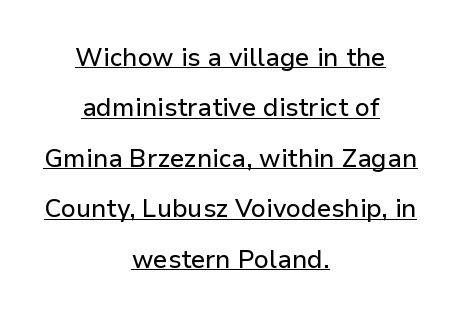
Horizontal bands of white between lines are thick stripes. Alignment: centered. The face used here is rendered with its standard letterfit. Ascenders rise straight up at ninety degrees. Glance below the letters and you will spot a drawn line.
